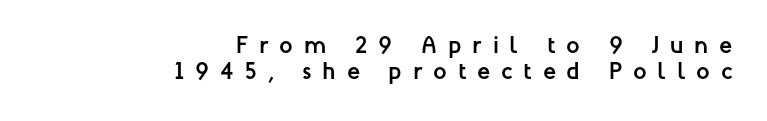
Caption: bold face, heavy strokes. These lines were composed using upright roman letters. The passage shown is not underscored anywhere. Each word looks stretched out because of the extra space between its letters. Whoever set this chose condensed vertical rhythm over breathing room.
